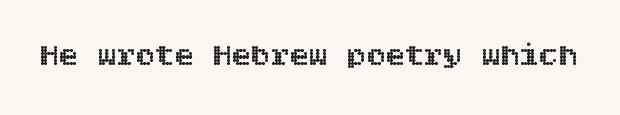
{"italic": "no", "width": "normal", "x_height": "large", "underline": "no", "letter_spacing": "normal", "letter_spacing_em": 0.0, "glyph_px": 32}
